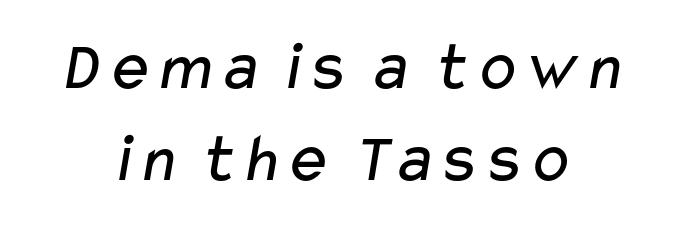
{"serif": "no", "bold": "no", "weight": "regular", "width": "wide", "stroke_contrast": "low", "x_height": "medium", "monospaced": "no", "underline": "no", "align": "center", "line_spacing": "normal", "line_spacing_ratio": 1.32, "letter_spacing": "normal", "letter_spacing_em": 0.0, "glyph_px": 70}
